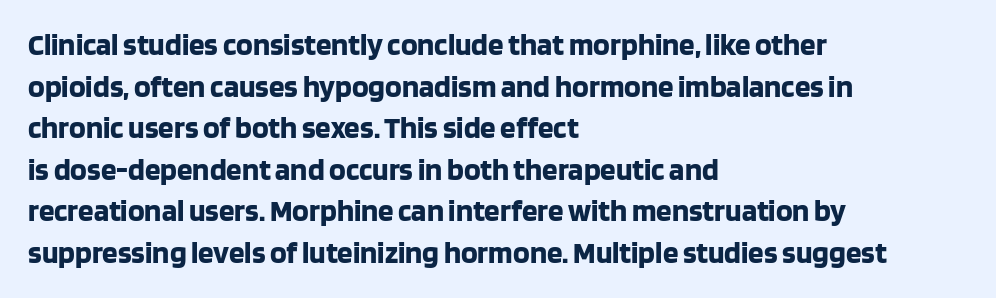
Q: Is the text bold? A: Yes.
Q: Is the text italic (slanted)? A: No, it is upright.
Q: Is the typeface a serif or a sans-serif typeface? A: Sans-serif.
Q: Is the text underlined? A: No.
Q: How is the paragraph aligned? A: Left-aligned.
Q: Is the spacing between letters normal or unusually wide? A: Normal.
Q: Is the spacing between lines tight, normal or loose? A: Normal.
Q: Width (condensed, normal, or wide)? A: Normal.
Q: Stroke contrast? A: Low.
Q: x-height? A: Large.
Q: Monospaced? A: No.
